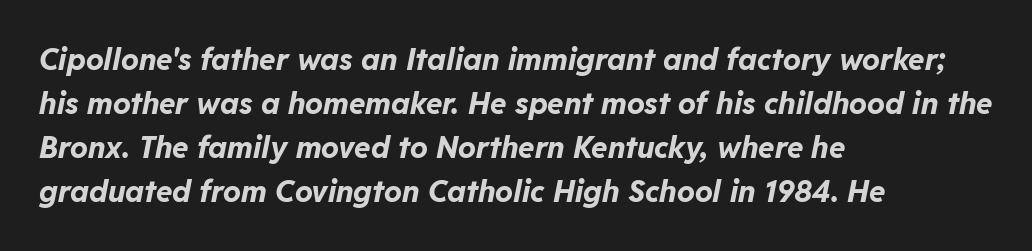
{"italic": "yes", "lean": "right", "slant_degrees": 11, "bold": "yes", "weight": "bold", "width": "normal", "stroke_contrast": "low", "x_height": "medium", "monospaced": "no", "underline": "no", "align": "left", "line_spacing": "normal", "line_spacing_ratio": 1.47, "letter_spacing": "normal", "letter_spacing_em": 0.0, "glyph_px": 30}
